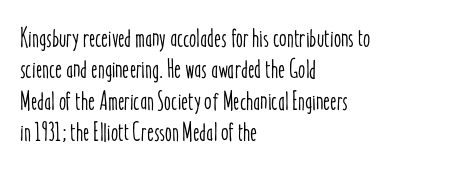
Q: Is the text italic (slanted)? A: No, it is upright.
Q: Is the text underlined? A: No.
Q: How is the paragraph aligned? A: Left-aligned.
Q: Is the spacing between letters normal or unusually wide? A: Normal.
